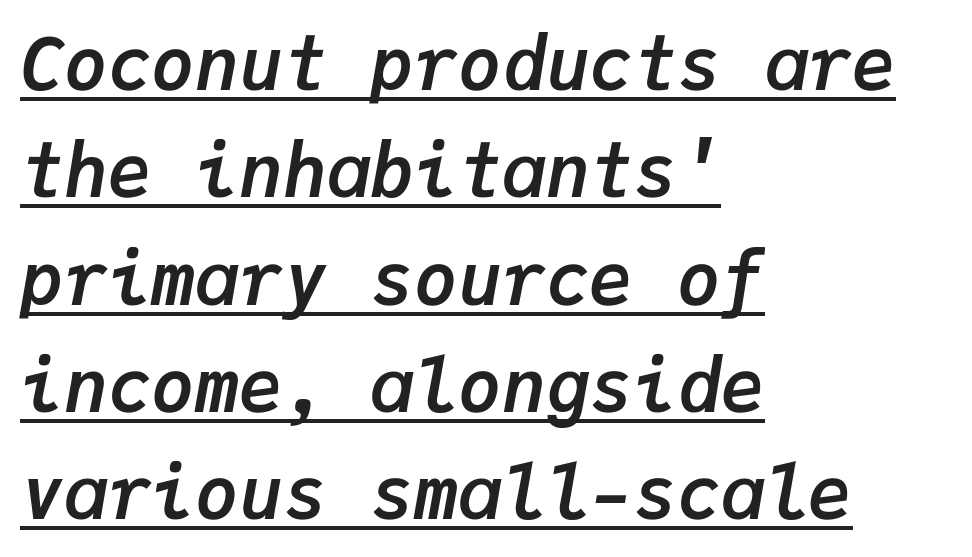
Layout note: lines flush left. Has an underline been added? It has. On the weight axis this lands at bold, roughly 700. Letter spacing: default.
